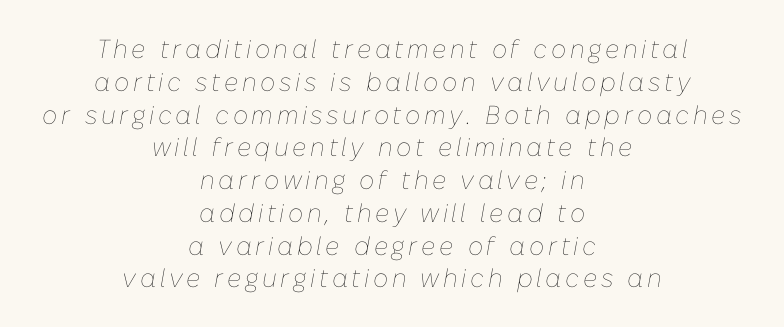
The typesetting does not lean heavy: it is not bold. It's the slanting kind of type. No word sits above an underline. Regular leading.
